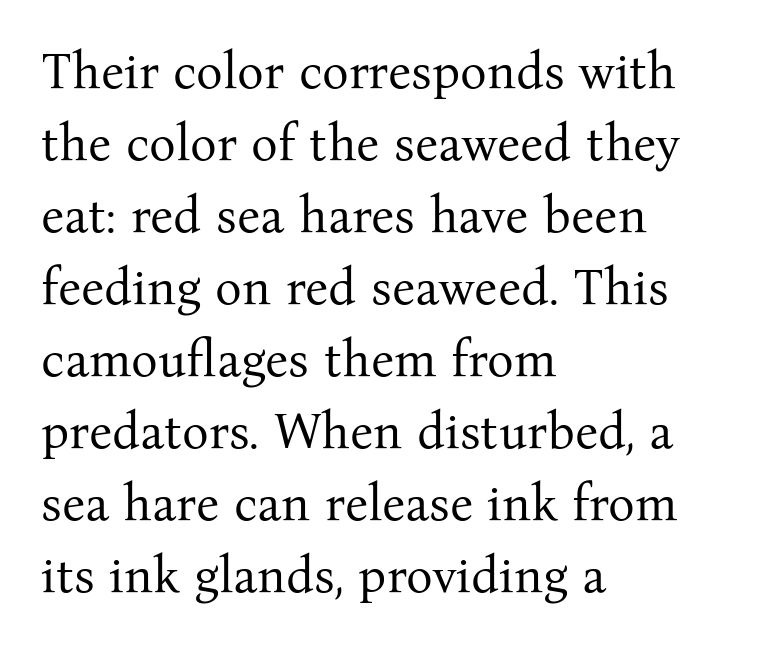
Q: Is the text bold? A: No.
Q: Is the text italic (slanted)? A: No, it is upright.
Q: Is the typeface a serif or a sans-serif typeface? A: Serif.
Q: Is the text underlined? A: No.
Q: How is the paragraph aligned? A: Left-aligned.
Q: Is the spacing between letters normal or unusually wide? A: Normal.
Q: Is the spacing between lines tight, normal or loose? A: Normal.
Q: Width (condensed, normal, or wide)? A: Normal.
Q: Stroke contrast? A: Medium.
Q: x-height? A: Medium.
Q: Monospaced? A: No.
